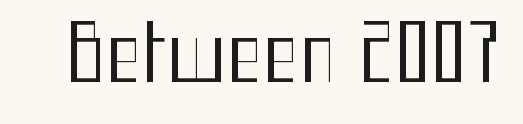
Q: Is the text bold? A: No.
Q: Is the text italic (slanted)? A: No, it is upright.
Q: Is the typeface a serif or a sans-serif typeface? A: Sans-serif.
Q: Is the text underlined? A: No.
Q: Is the spacing between letters normal or unusually wide? A: Normal.
Q: Width (condensed, normal, or wide)? A: Condensed.
Q: Stroke contrast? A: Medium.
Q: x-height? A: Medium.
Q: Monospaced? A: No.
